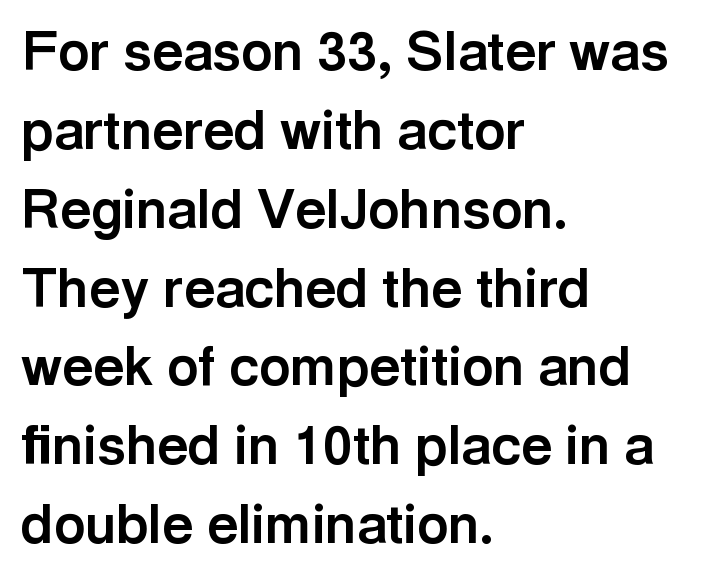
Nobody drew a line under any word here. This sample uses a sans-serif face. The rendering anchors every line to the left-hand side. The face used here is proportionally spaced, like ordinary book or web type. These lines keep a tight, regular rhythm from letter to letter.
